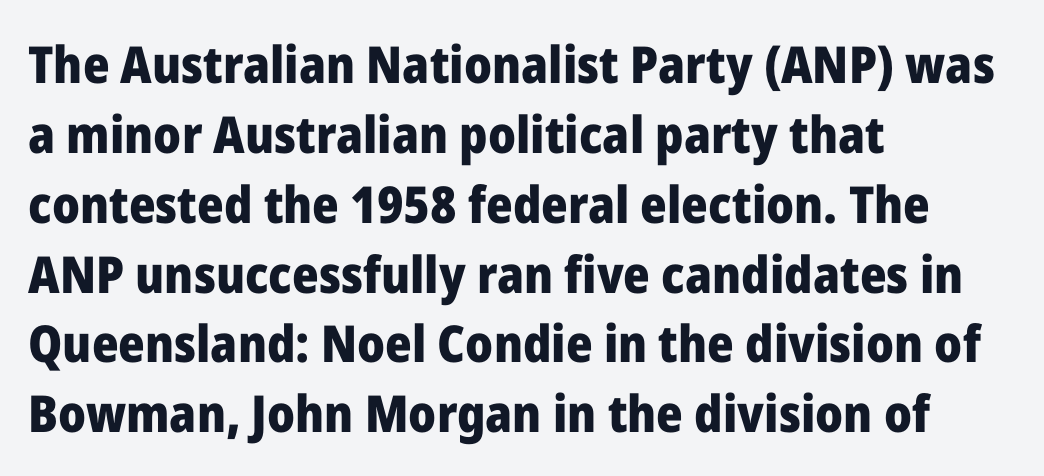
The letters advance in unequal steps, a hallmark of proportional type. The gap between lines stays unmarked. A typesetter would call this leading conventional body-copy spacing. Alignment: flush left.
